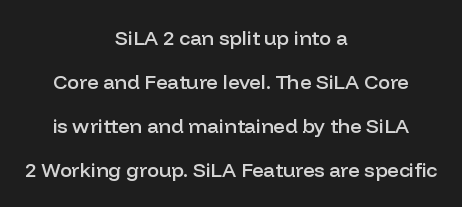
The image shows 20 px text type, upright; set centered, loose line spacing (2.2x), normal letter spacing, not underlined.
